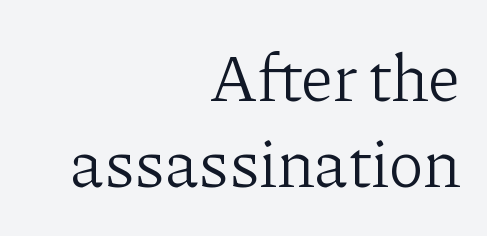
{"serif": "yes", "italic": "no", "bold": "no", "weight": "light", "width": "normal", "stroke_contrast": "low", "x_height": "medium", "monospaced": "no", "underline": "no", "align": "right", "line_spacing": "normal", "line_spacing_ratio": 1.31, "letter_spacing": "normal", "letter_spacing_em": 0.0, "glyph_px": 66}
